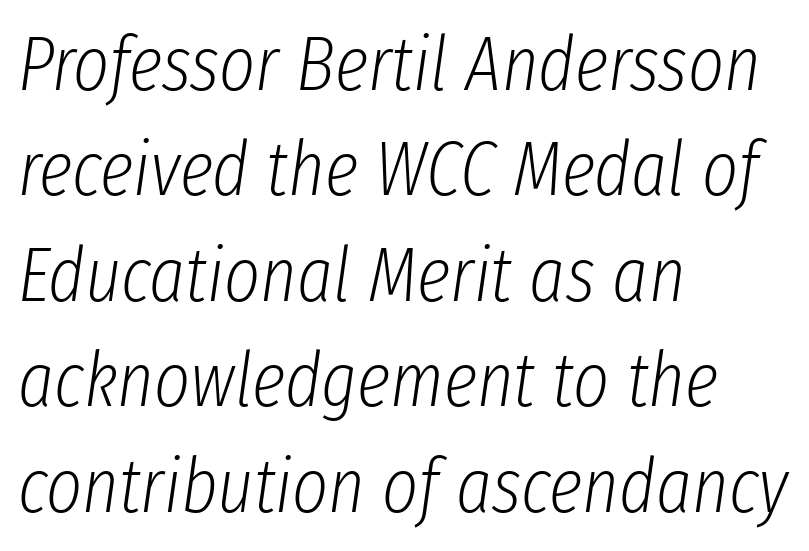
Q: Is the text bold? A: No.
Q: Is the text italic (slanted)? A: Yes, it leans right by about 8 degrees.
Q: Is the text underlined? A: No.
Q: How is the paragraph aligned? A: Left-aligned.
Q: Is the spacing between letters normal or unusually wide? A: Normal.
Q: Is the spacing between lines tight, normal or loose? A: Normal.
Q: Width (condensed, normal, or wide)? A: Condensed.
Q: Stroke contrast? A: Low.
Q: x-height? A: Medium.
Q: Monospaced? A: No.
